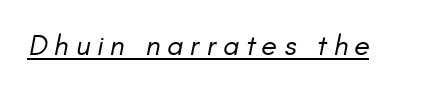
A quiet, ordinary-to-light weight characterises the typeface. The glyphs are accompanied by a horizontal stroke just below them. Italic? Definitely — the glyphs are oblique. How are the letters spaced? Widely, with obvious added tracking. Looks like regular typesetting: each glyph gets only the width it needs.
